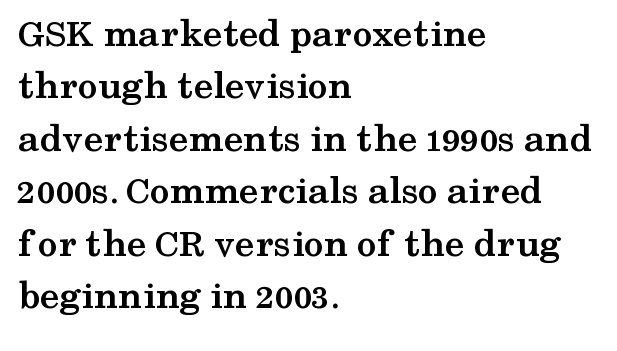
The image shows 40 px semibold, wide serif type, upright; set left-aligned, normal line spacing (1.31x), normal letter spacing, not underlined; medium stroke contrast and a medium x-height.
